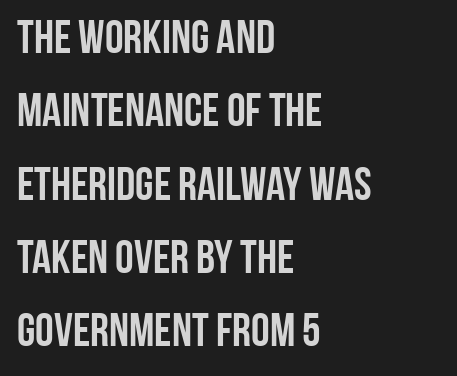
Examine the stroke ends and you'll find no serifs. Reading down the column, the eye jumps a familiar distance to each next line. Italic: no, the glyphs are upright roman. Proportional: the letters do not fall into vertical columns. Decoration check: the copy has no underline. These lines keep a tight, regular rhythm from letter to letter.
